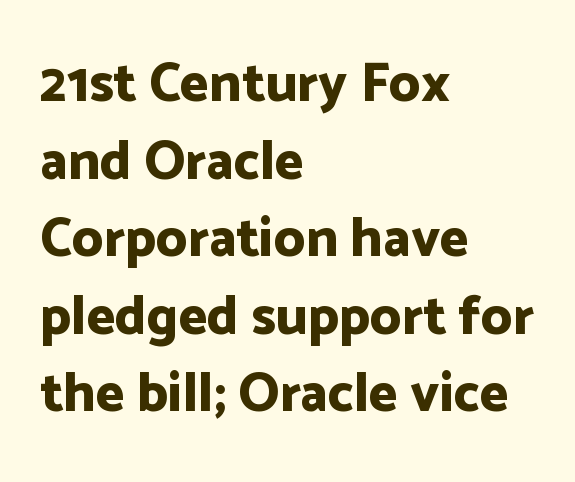
Q: Is the text bold? A: Yes.
Q: Is the text italic (slanted)? A: No, it is upright.
Q: Is the typeface a serif or a sans-serif typeface? A: Sans-serif.
Q: Is the text underlined? A: No.
Q: How is the paragraph aligned? A: Left-aligned.
Q: Is the spacing between letters normal or unusually wide? A: Normal.
Q: Is the spacing between lines tight, normal or loose? A: Normal.
Q: Width (condensed, normal, or wide)? A: Normal.
Q: Stroke contrast? A: Low.
Q: x-height? A: Medium.
Q: Monospaced? A: No.
